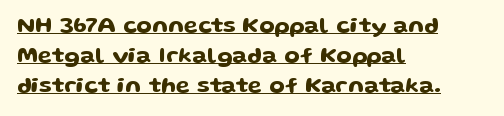
Vertical spacing — default. Italic? Not at all — the glyphs are vertical. The setting favours the left margin, as ordinary paragraphs usually do. Looks like someone drew a line under every word here. Tracking value appears to be zero — textbook default spacing.
